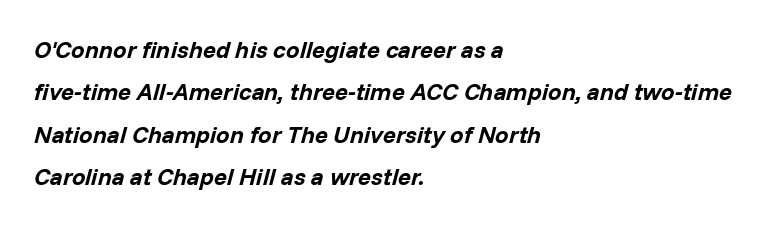
Caption: bold face, heavy strokes. Plain, unruled lines of type. The passage is arranged the way most books set body copy — flush left. Nobody touched the tracking dial on this one. Rendered with sloped, italic letterforms.
